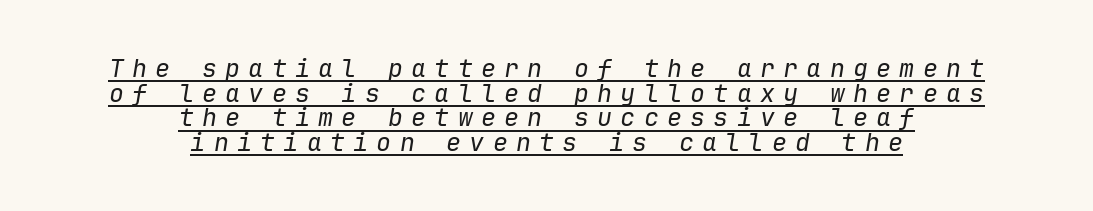
The image shows 25 px text type, italic (leaning right); set centered, tight line spacing (0.99x), unusually wide letter spacing (+0.33 em), underlined.
